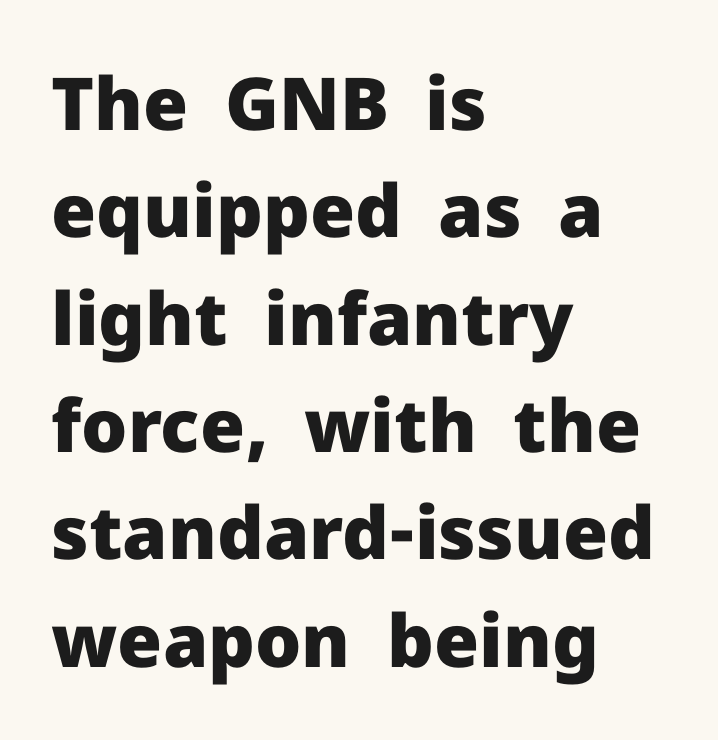
Between one letter and the next there's only the usual sliver of space. Do the characters align in a grid? No, the font is proportional. A roman cut, with each character standing at attention. The text was rendered using a sans face with plain stroke endings. The designer left line spacing at the default.
